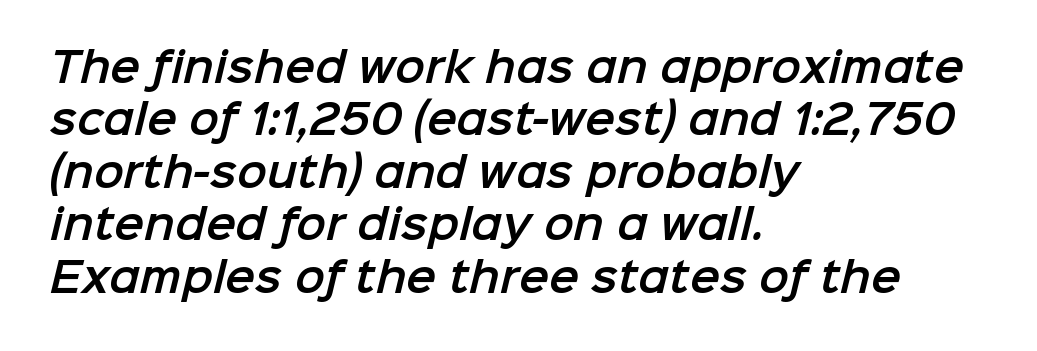
The image shows 40 px sans-serif type; set left-aligned, normal line spacing (1.31x), normal letter spacing, not underlined; low stroke contrast and a medium x-height.
